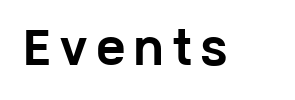
The specimen reads as upright at a glance. Does the type have serifs? No, each stem ends abruptly. Each letter keeps its own natural width here, so spacing adapts to shape. Descenders hang freely into open space. Characters follow at a spacing far wider than the type designer built in. The characters look thick and weighty, a clear bold.
